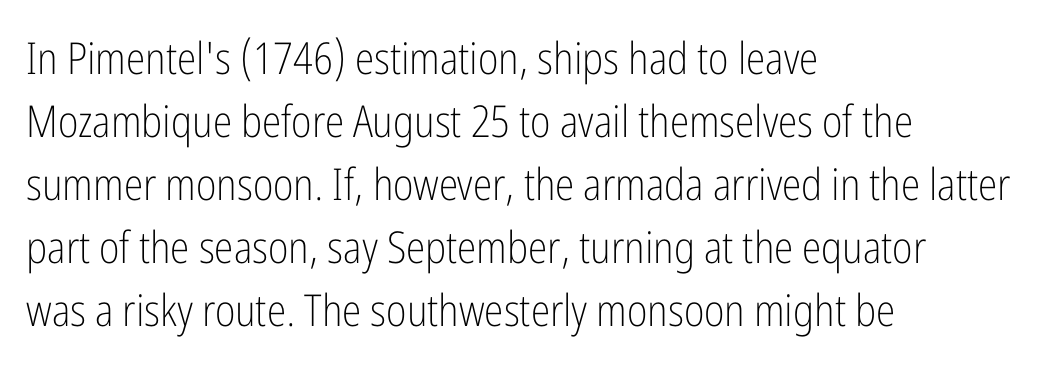
Q: Is the text bold? A: No.
Q: Is the text italic (slanted)? A: No, it is upright.
Q: Is the typeface a serif or a sans-serif typeface? A: Sans-serif.
Q: Is the text underlined? A: No.
Q: How is the paragraph aligned? A: Left-aligned.
Q: Is the spacing between letters normal or unusually wide? A: Normal.
Q: Is the spacing between lines tight, normal or loose? A: Normal.
Q: Width (condensed, normal, or wide)? A: Condensed.
Q: Stroke contrast? A: Low.
Q: x-height? A: Medium.
Q: Monospaced? A: No.
